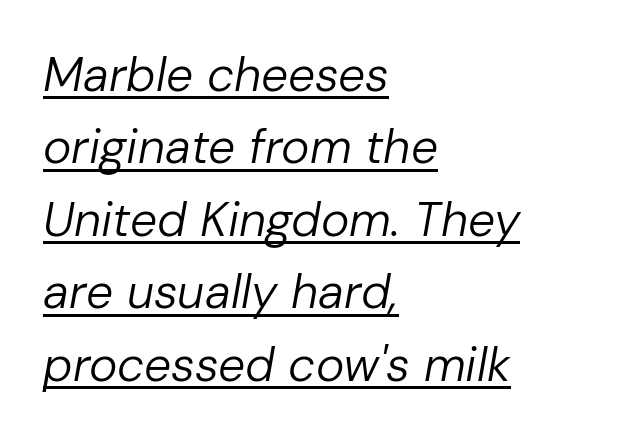
Q: Is the text bold? A: No.
Q: Is the text italic (slanted)? A: Yes, it leans right by about 10 degrees.
Q: Is the text underlined? A: Yes.
Q: How is the paragraph aligned? A: Left-aligned.
Q: Is the spacing between letters normal or unusually wide? A: Normal.
Q: Is the spacing between lines tight, normal or loose? A: Normal.
Q: Width (condensed, normal, or wide)? A: Normal.
Q: Stroke contrast? A: Low.
Q: x-height? A: Medium.
Q: Monospaced? A: No.
